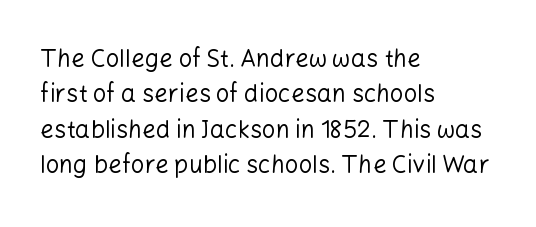
The image shows 24 px text type, upright; set left-aligned, normal line spacing (1.47x), normal letter spacing, not underlined.
